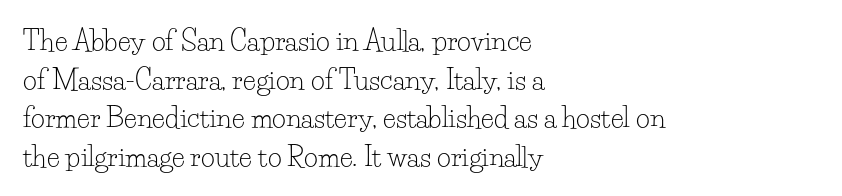
The image shows 27 px text type, upright; set left-aligned, normal line spacing (1.43x), normal letter spacing, not underlined.
